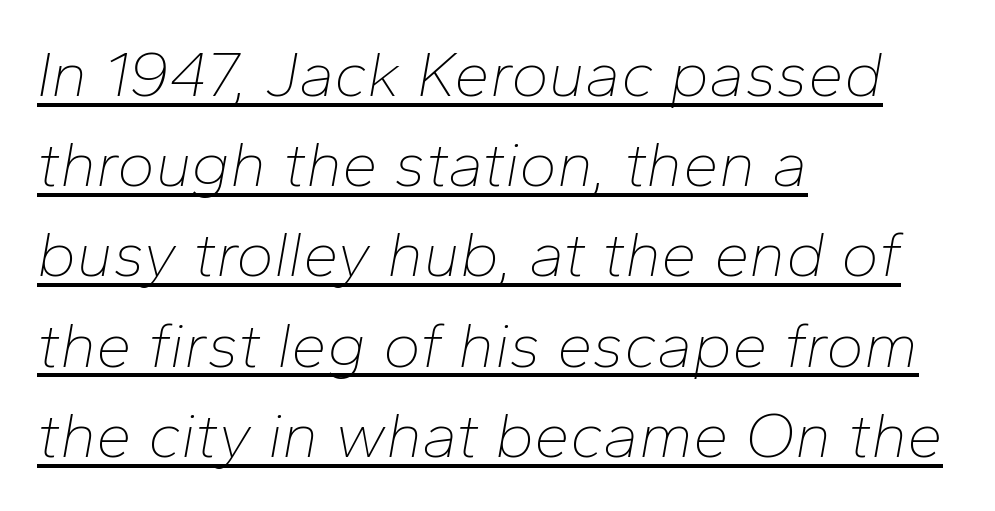
{"italic": "yes", "lean": "right", "slant_degrees": 10, "bold": "no", "weight": "thin", "width": "normal", "stroke_contrast": "low", "x_height": "medium", "monospaced": "no", "underline": "yes", "align": "left", "line_spacing": "normal", "line_spacing_ratio": 1.41, "letter_spacing": "normal", "letter_spacing_em": 0.0, "glyph_px": 64}
